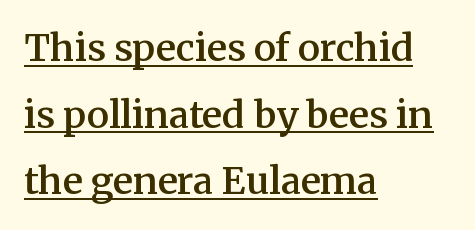
{"serif": "yes", "italic": "no", "bold": "semi", "weight": "semibold", "width": "normal", "stroke_contrast": "medium", "x_height": "medium", "monospaced": "no", "underline": "yes", "align": "left", "line_spacing_ratio": 1.8, "letter_spacing": "normal", "letter_spacing_em": 0.0, "glyph_px": 37}
